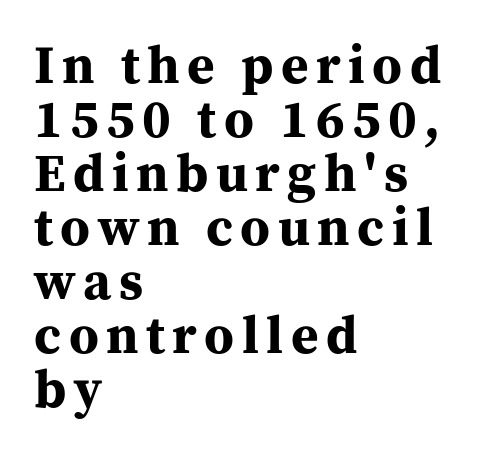
Q: Is the text bold? A: Yes.
Q: Is the text italic (slanted)? A: No, it is upright.
Q: Is the typeface a serif or a sans-serif typeface? A: Serif.
Q: Is the text underlined? A: No.
Q: How is the paragraph aligned? A: Left-aligned.
Q: Is the spacing between lines tight, normal or loose? A: Tight.
Q: Width (condensed, normal, or wide)? A: Normal.
Q: Stroke contrast? A: Medium.
Q: x-height? A: Medium.
Q: Monospaced? A: No.
